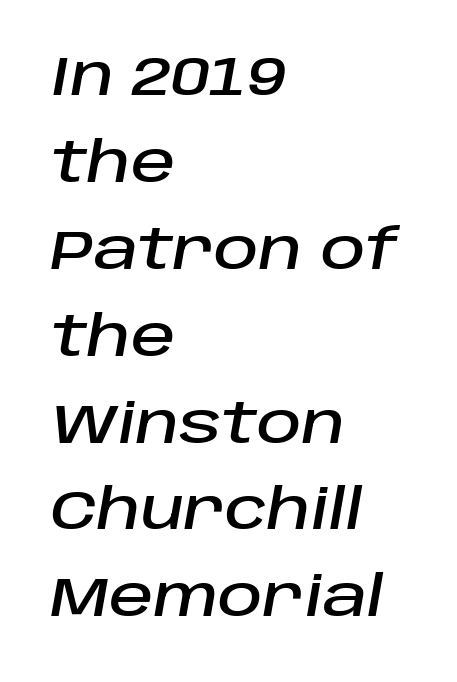
{"italic": "yes", "lean": "right", "slant_degrees": 10, "width": "normal", "stroke_contrast": "low", "x_height": "large", "monospaced": "no", "underline": "no", "align": "left", "line_spacing": "normal", "line_spacing_ratio": 1.58, "letter_spacing": "normal", "letter_spacing_em": 0.0, "glyph_px": 55}
